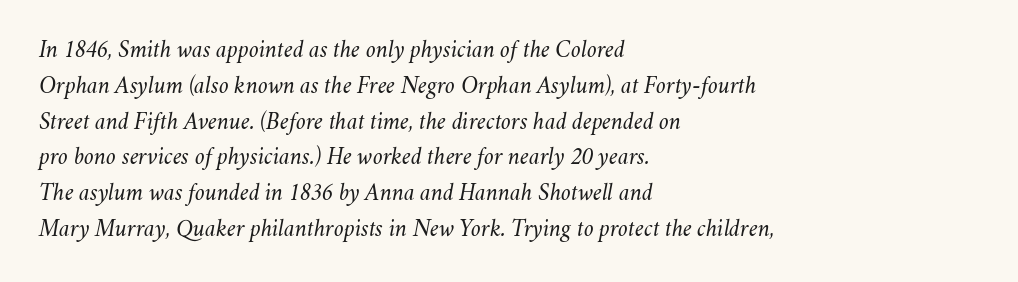
The image shows 24 px text type, italic (leaning right); set left-aligned, normal line spacing (1.49x), normal letter spacing, not underlined.
